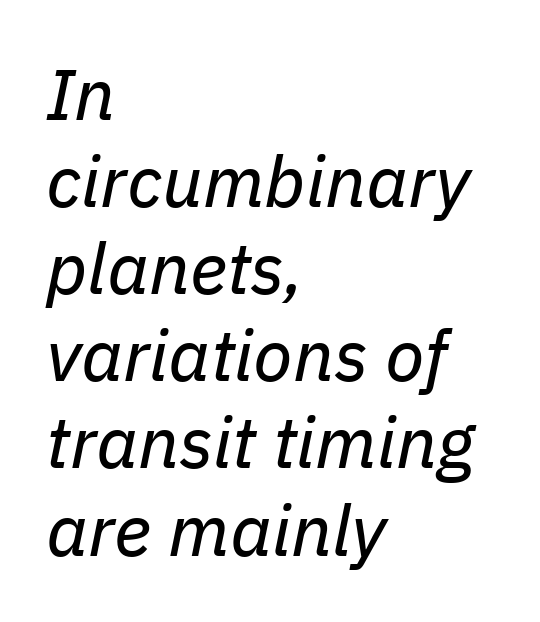
Q: Is the text bold? A: No.
Q: Is the text italic (slanted)? A: Yes, it leans right by about 11 degrees.
Q: Is the text underlined? A: No.
Q: How is the paragraph aligned? A: Left-aligned.
Q: Is the spacing between letters normal or unusually wide? A: Normal.
Q: Width (condensed, normal, or wide)? A: Normal.
Q: Stroke contrast? A: Low.
Q: x-height? A: Medium.
Q: Monospaced? A: No.
